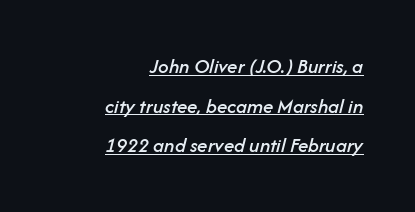
Q: Is the text italic (slanted)? A: Yes, it leans right by about 14 degrees.
Q: Is the text underlined? A: Yes.
Q: How is the paragraph aligned? A: Right-aligned.
Q: Is the spacing between letters normal or unusually wide? A: Normal.
